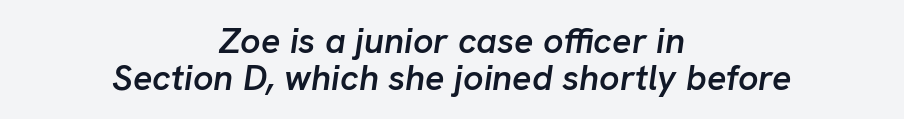
Q: Is the text bold? A: Semi-bold.
Q: Is the text italic (slanted)? A: Yes, it leans right by about 8 degrees.
Q: Is the text underlined? A: No.
Q: How is the paragraph aligned? A: Centered.
Q: Is the spacing between letters normal or unusually wide? A: Normal.
Q: Is the spacing between lines tight, normal or loose? A: Tight.
Q: Width (condensed, normal, or wide)? A: Normal.
Q: Stroke contrast? A: Low.
Q: x-height? A: Medium.
Q: Monospaced? A: No.
